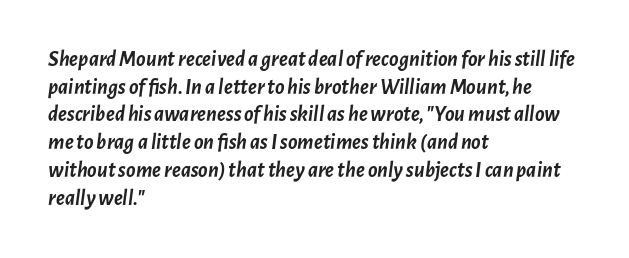
The image shows 22 px bold type, italic (leaning right); set left-aligned, normal line spacing (1.26x), normal letter spacing, not underlined.
